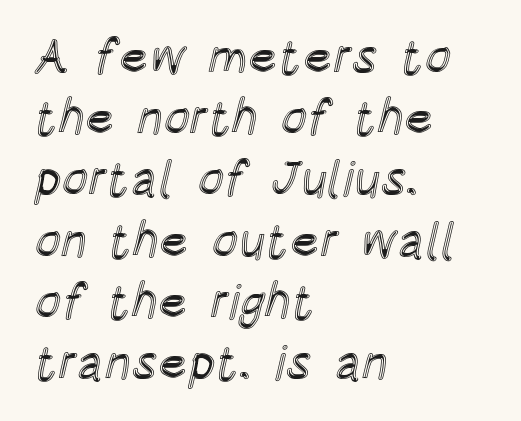
The image shows 49 px condensed type; set left-aligned, normal line spacing (1.25x), normal letter spacing, not underlined; a large x-height.
